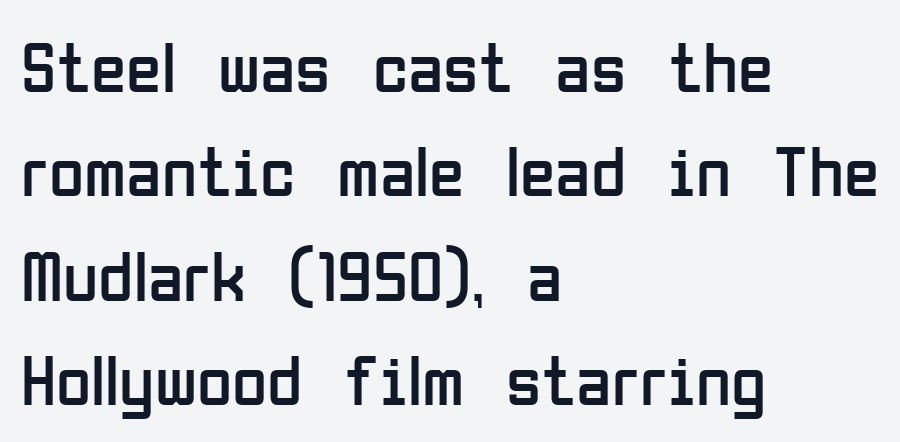
{"serif": "no", "italic": "no", "bold": "no", "weight": "regular", "width": "condensed", "stroke_contrast": "low", "x_height": "medium", "monospaced": "no", "underline": "no", "align": "left", "line_spacing": "normal", "line_spacing_ratio": 1.45, "letter_spacing": "normal", "letter_spacing_em": 0.0, "glyph_px": 72}
